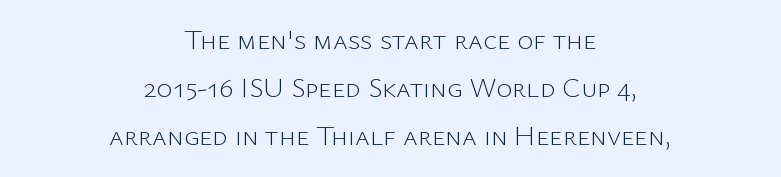
Plain, unruled lines of type. No extra ink here — the face is not bold. This is the regular roman posture of the typeface. Varying glyph widths throughout — classic text-font behaviour. The rendering shows plain stroke endings on the letterforms — a sans-serif design.
